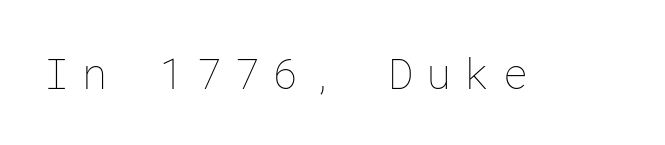
The image shows 42 px thin type, upright; set unusually wide letter spacing (+0.31 em), not underlined; low stroke contrast and a medium x-height.
